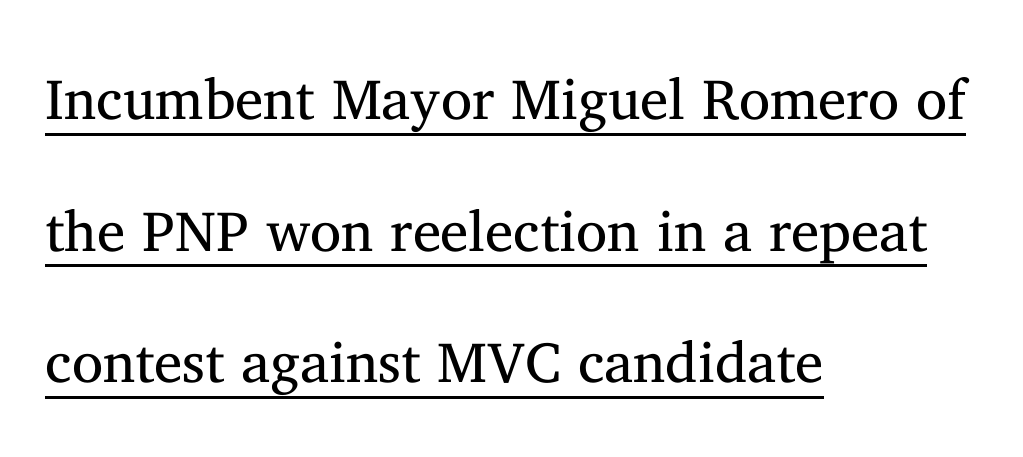
Q: Is the text bold? A: No.
Q: Is the text italic (slanted)? A: No, it is upright.
Q: Is the typeface a serif or a sans-serif typeface? A: Serif.
Q: Is the text underlined? A: Yes.
Q: How is the paragraph aligned? A: Left-aligned.
Q: Is the spacing between letters normal or unusually wide? A: Normal.
Q: Is the spacing between lines tight, normal or loose? A: Loose.
Q: Width (condensed, normal, or wide)? A: Normal.
Q: Stroke contrast? A: Medium.
Q: x-height? A: Medium.
Q: Monospaced? A: No.
